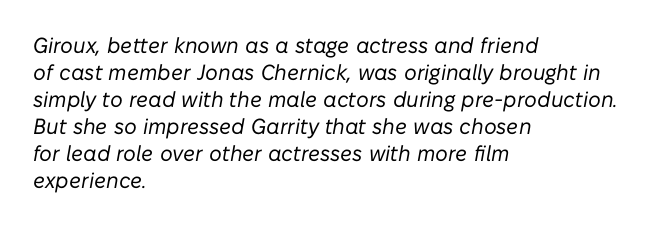
The image shows 22 px text type, italic (leaning right); set left-aligned, line spacing 1.23x, normal letter spacing, not underlined.
